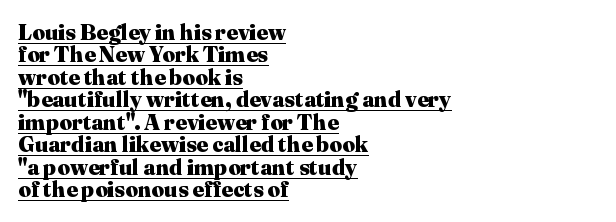
Q: Is the text bold? A: Yes.
Q: Is the text italic (slanted)? A: No, it is upright.
Q: Is the text underlined? A: Yes.
Q: How is the paragraph aligned? A: Left-aligned.
Q: Is the spacing between letters normal or unusually wide? A: Normal.
Q: Is the spacing between lines tight, normal or loose? A: Tight.
